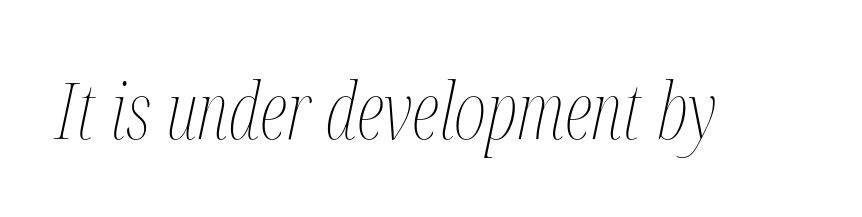
This sample uses plain, unmodified letter spacing. A light-to-regular cut is what we see here. Spacing verdict: proportional, widths tailored to each character. Has an underline been added? It has not.
